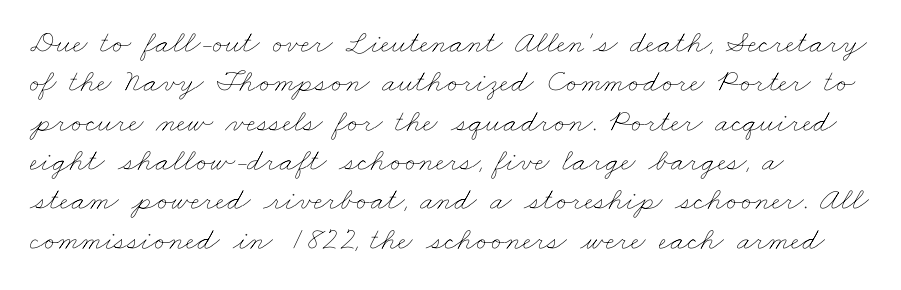
The image shows 32 px thin, wide type; set left-aligned, line spacing 1.23x, normal letter spacing, not underlined; low stroke contrast and a small x-height.
